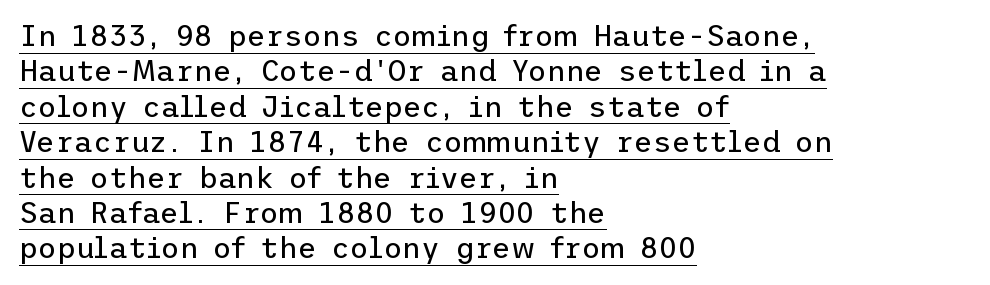
The image shows 29 px regular-weight sans-serif type, upright; set left-aligned, line spacing 1.22x, normal letter spacing, underlined; low stroke contrast and a medium x-height.
